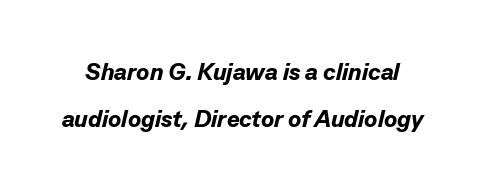
The glyphs are unaccompanied by any horizontal stroke below them. Italic? Definitely — the glyphs are oblique. Vertical spacing — loose. Is the type bold? Yes — the strokes are clearly thick and heavy. What stands out about the letter spacing? Nothing — it is the standard amount.
